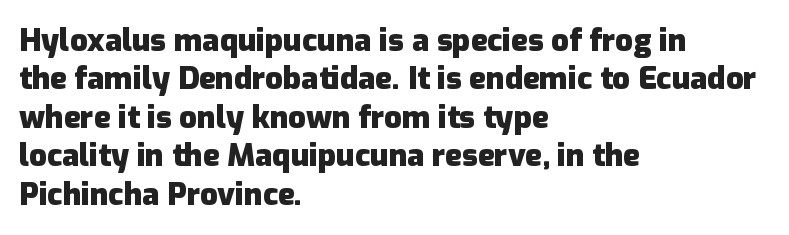
This sample is left-justified, so line endings fall wherever the words run out. Each row of text sits above clean, open space. Words appear dense and cohesive because spacing is normal. These words are printed bold, with thick strokes throughout. Italic: no, the glyphs are upright roman. To sum up the face: it is a sans, with no serifs.
